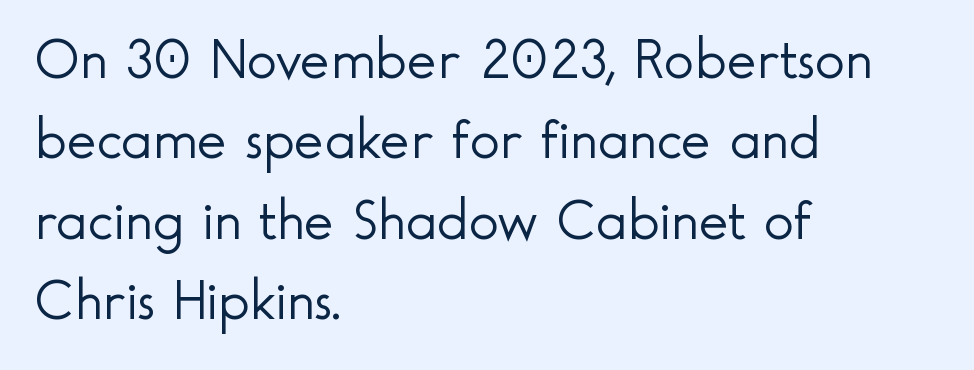
The image shows 57 px light sans-serif type, upright; set left-aligned, normal line spacing (1.41x), normal letter spacing, not underlined; a small x-height.
